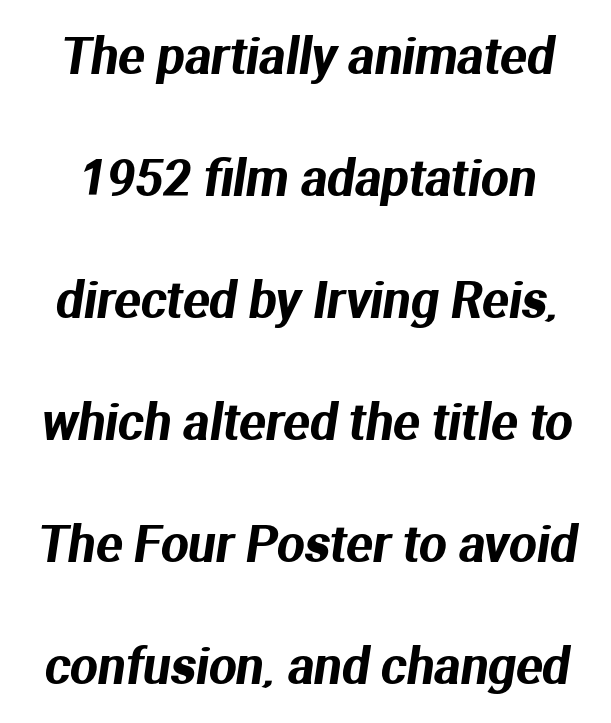
Q: Is the typeface a serif or a sans-serif typeface? A: Sans-serif.
Q: Is the text underlined? A: No.
Q: Is the spacing between letters normal or unusually wide? A: Normal.
Q: Is the spacing between lines tight, normal or loose? A: Loose.
Q: Width (condensed, normal, or wide)? A: Normal.
Q: Stroke contrast? A: Medium.
Q: x-height? A: Medium.
Q: Monospaced? A: No.
